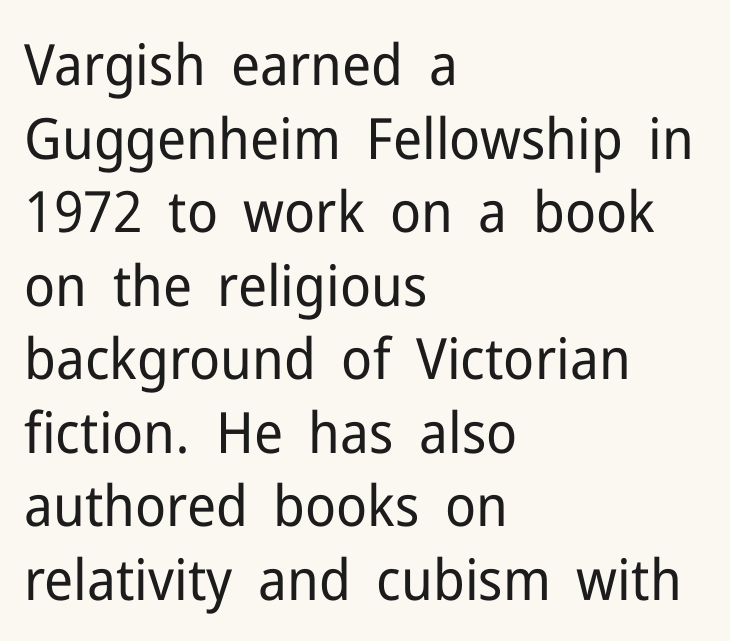
The image shows 57 px regular-weight sans-serif type, upright; set left-aligned, normal line spacing (1.29x), normal letter spacing, not underlined; low stroke contrast and a medium x-height.
